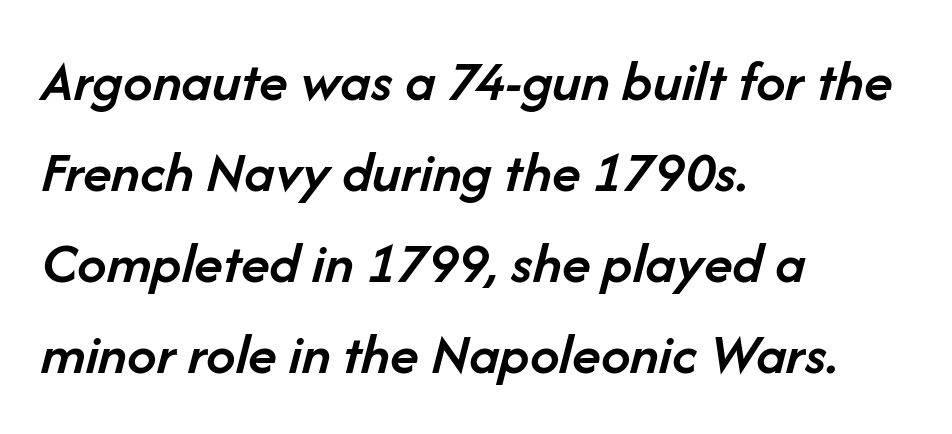
Honestly, the row spacing looks completely unremarkable. A typesetter would call this proportional, since set widths differ per character. Caption: standard tracking, unaltered. The text carries the slant typical of an italic or oblique font.
